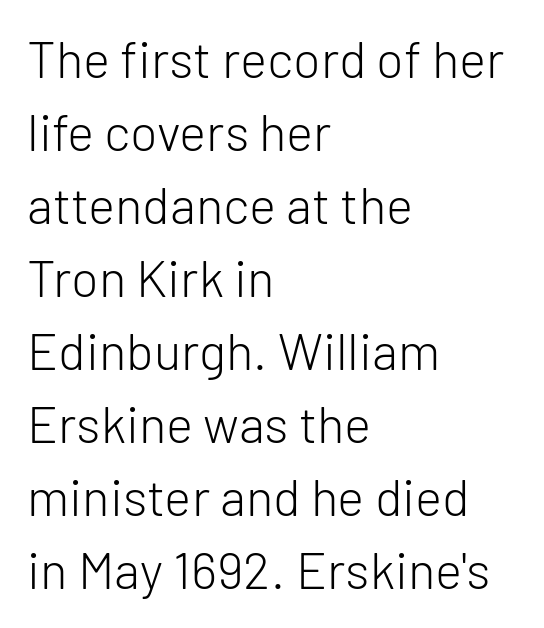
{"serif": "no", "italic": "no", "bold": "no", "weight": "light", "width": "normal", "stroke_contrast": "low", "x_height": "medium", "monospaced": "no", "underline": "no", "align": "left", "line_spacing": "normal", "line_spacing_ratio": 1.43, "letter_spacing": "normal", "letter_spacing_em": 0.0, "glyph_px": 51}
